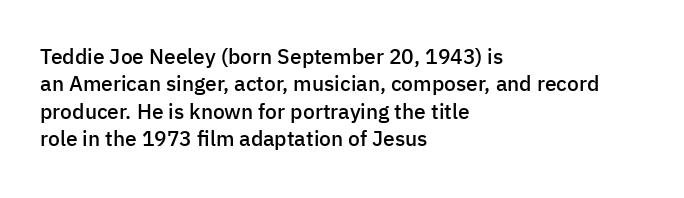
{"italic": "no", "bold": "semi", "underline": "no", "align": "left", "line_spacing": "normal", "line_spacing_ratio": 1.3, "letter_spacing": "normal", "letter_spacing_em": 0.0, "glyph_px": 21}
